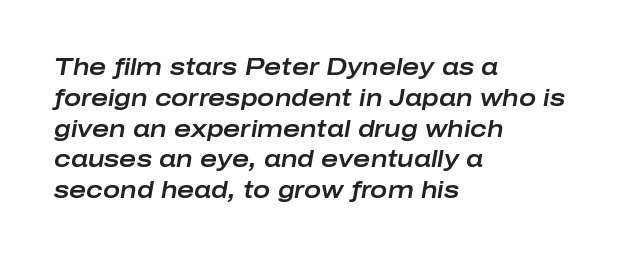
{"italic": "yes", "lean": "right", "slant_degrees": 10, "underline": "no", "align": "left", "line_spacing": "normal", "line_spacing_ratio": 1.34, "letter_spacing": "normal", "letter_spacing_em": 0.0, "glyph_px": 23}
